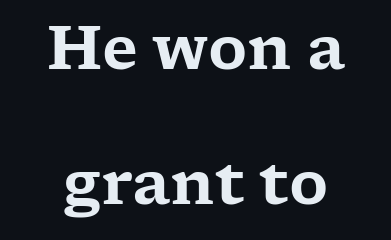
Q: Is the text italic (slanted)? A: No, it is upright.
Q: Is the typeface a serif or a sans-serif typeface? A: Serif.
Q: Is the text underlined? A: No.
Q: Is the spacing between letters normal or unusually wide? A: Normal.
Q: Is the spacing between lines tight, normal or loose? A: Loose.
Q: Width (condensed, normal, or wide)? A: Wide.
Q: Stroke contrast? A: Low.
Q: x-height? A: Medium.
Q: Monospaced? A: No.
